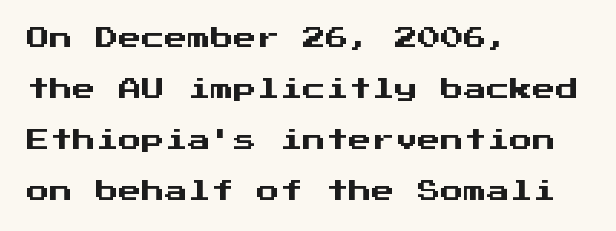
The image shows 23 px text type, upright; set left-aligned, loose line spacing (2.22x), normal letter spacing, not underlined.
